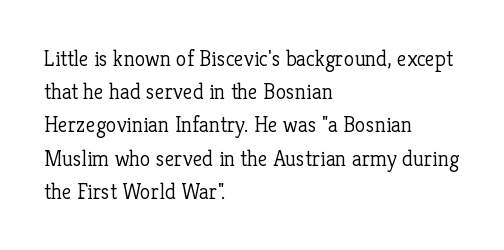
Tall strokes in this sample are plumb rather than angled. Weight: regular or lighter. Tracking value appears to be zero — textbook default spacing. The passage shown stacks its lines at a standard gap. The lines in this sample share a left origin and differ only in where they stop. Anything drawn beneath the words? Only blank space.
